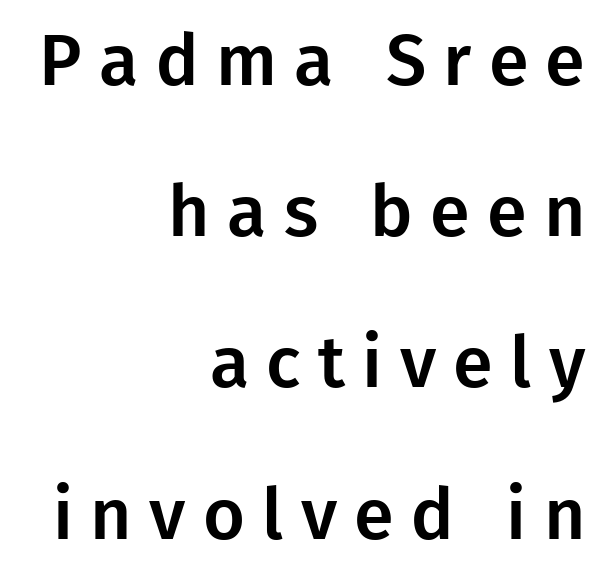
{"serif": "no", "italic": "no", "width": "normal", "stroke_contrast": "low", "x_height": "medium", "monospaced": "no", "underline": "no", "align": "right", "line_spacing": "loose", "line_spacing_ratio": 2.1, "letter_spacing": "wide", "letter_spacing_em": 0.24, "glyph_px": 72}
